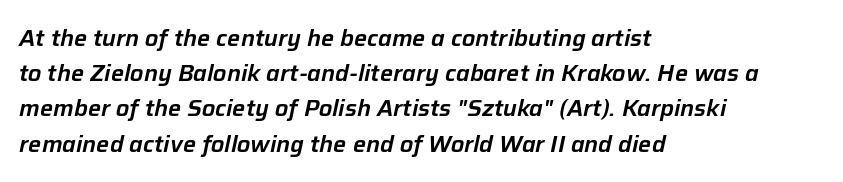
This rendering leaves character spacing at its baseline value. Honestly, the row spacing looks completely unremarkable. The ragged edge is on the right, which tells us the setting is flush left. Check under the words: just untouched page. In terms of posture, this sample is oblique.
